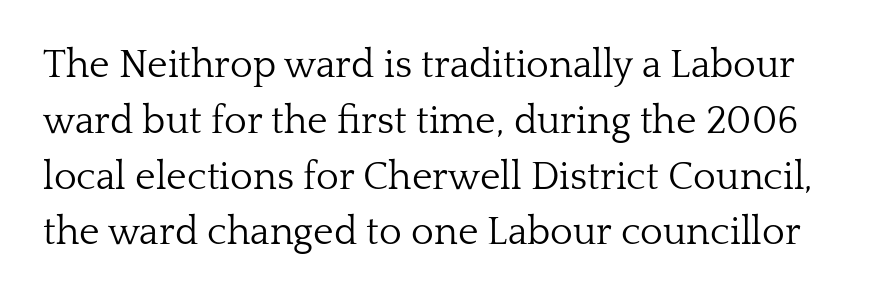
The rendering shows small feet on the letterforms — a serif design. Regarding leading, the lines here are spaced in the standard way. Students, note that the glyphs here touch the page at normal intervals. When letters stand straight like this, we call the style roman or upright.
